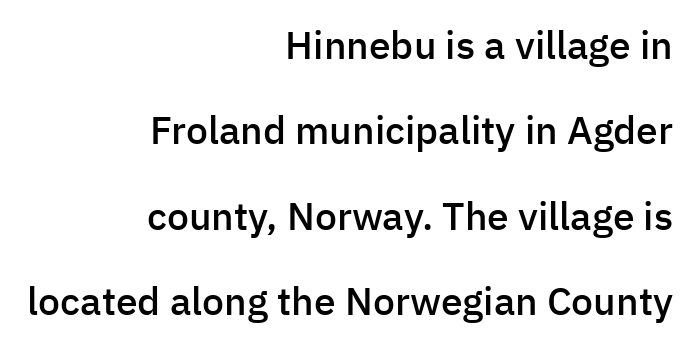
The image shows 39 px semibold sans-serif type, upright; set right-aligned, loose line spacing (2.19x), normal letter spacing, not underlined; low stroke contrast and a medium x-height.
